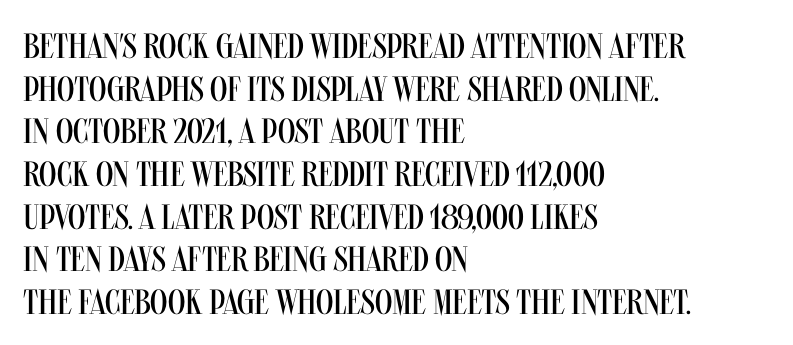
The passage shown has conventional tracking throughout. Notice how the passage keeps a crisp vertical edge on the left only. The face looks like a standard text weight, possibly lighter. The letters carry no serifs — their stems end cleanly without finishing strokes.
